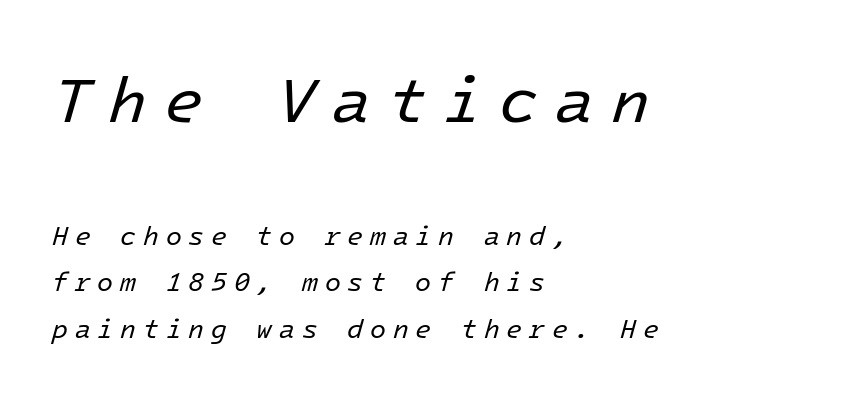
Caption: multi-line text, flush left, ragged right. No heavy texture on the line: the type isn't bold. There is plenty of visible air inserted between adjacent glyphs. Beneath every word, the page is bare. The block sitting higher on the canvas is the one with enlarged characters.
